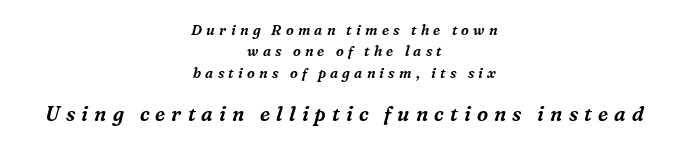
Q: Is the text italic (slanted)? A: Yes, it leans right by about 16 degrees.
Q: Is the text underlined? A: No.
Q: How is the paragraph aligned? A: Centered.
Q: Is the spacing between letters normal or unusually wide? A: Unusually wide.
Q: Is the spacing between lines tight, normal or loose? A: Normal.
Q: Which block of text is set in a larger size, the first (top) or the second (bottom)? A: The second (bottom) one.
